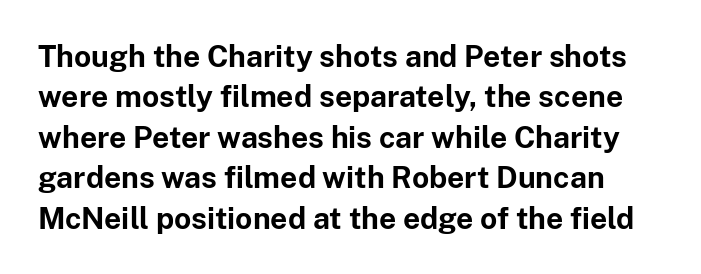
{"serif": "no", "italic": "no", "bold": "yes", "weight": "bold", "width": "normal", "stroke_contrast": "low", "x_height": "medium", "monospaced": "no", "underline": "no", "line_spacing": "normal", "line_spacing_ratio": 1.35, "letter_spacing": "normal", "letter_spacing_em": 0.0, "glyph_px": 30}
